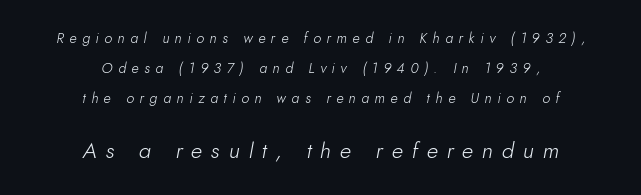
The image shows 22 px text type, italic (leaning right); set centered, loose line spacing (2.13x), unusually wide letter spacing (+0.4 em), not underlined; the second (bottom) block is 1.57x larger.
